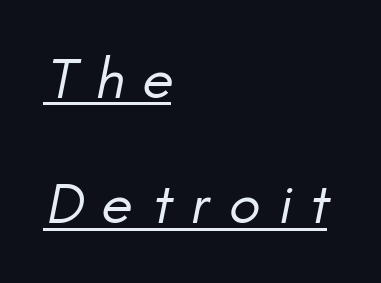
The image shows 58 px regular-weight type, italic (leaning right); set left-aligned, loose line spacing (2.16x), unusually wide letter spacing (+0.32 em), underlined; low stroke contrast and a small x-height.
